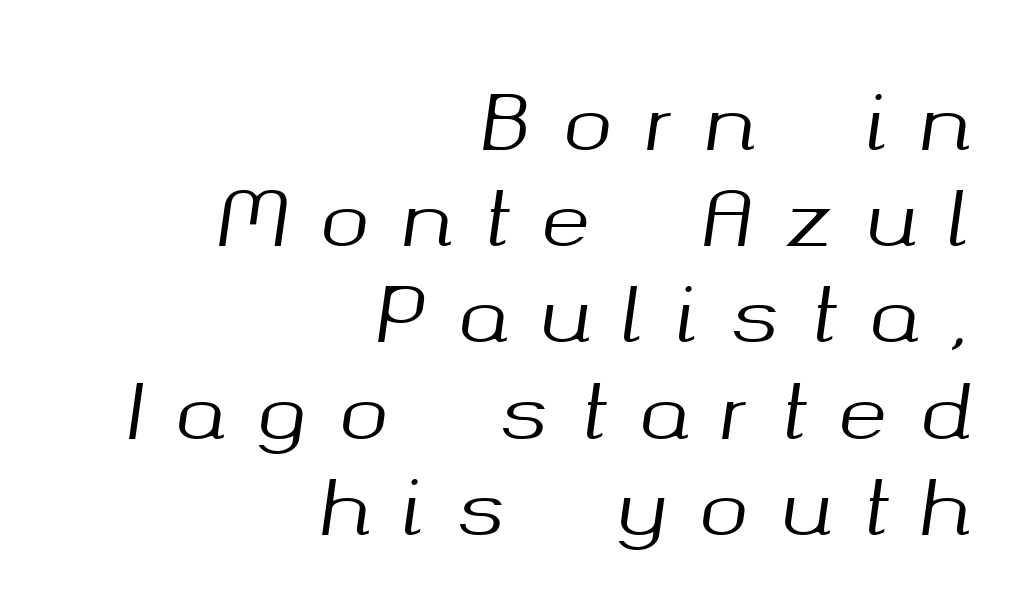
The image shows 74 px text type, italic (leaning right); set right-aligned, normal line spacing (1.3x), unusually wide letter spacing (+0.44 em), not underlined; medium stroke contrast and a medium x-height.
